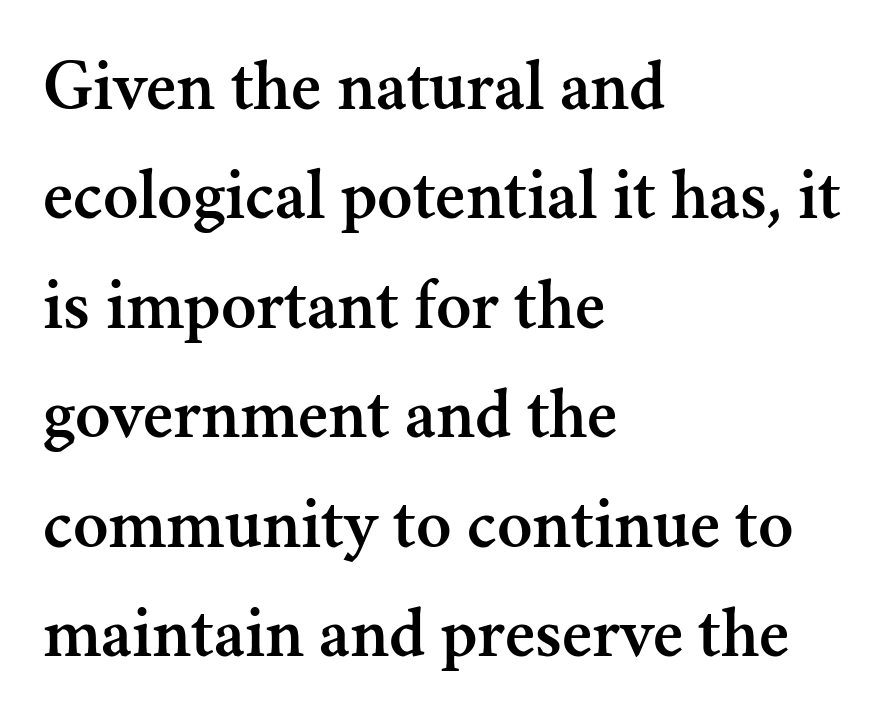
Q: Is the text italic (slanted)? A: No, it is upright.
Q: Is the typeface a serif or a sans-serif typeface? A: Serif.
Q: Is the text underlined? A: No.
Q: How is the paragraph aligned? A: Left-aligned.
Q: Is the spacing between letters normal or unusually wide? A: Normal.
Q: Is the spacing between lines tight, normal or loose? A: Normal.
Q: Width (condensed, normal, or wide)? A: Normal.
Q: Stroke contrast? A: Medium.
Q: x-height? A: Small.
Q: Monospaced? A: No.
